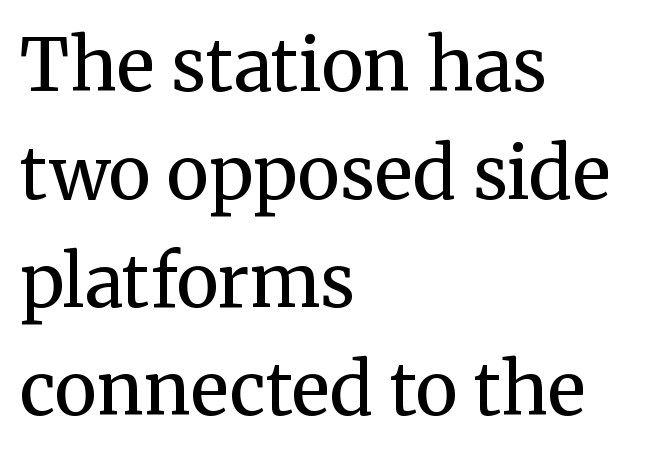
{"serif": "yes", "italic": "no", "bold": "no", "weight": "regular", "width": "normal", "stroke_contrast": "medium", "x_height": "medium", "monospaced": "no", "underline": "no", "align": "left", "line_spacing": "normal", "line_spacing_ratio": 1.5, "letter_spacing": "normal", "letter_spacing_em": 0.0, "glyph_px": 72}
